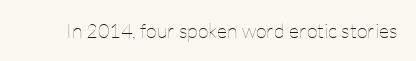
Posture: upright roman. Short note: letters normally spaced. The weight would be labelled regular, book, light, or lighter still. Lines of text with bare space underneath.
